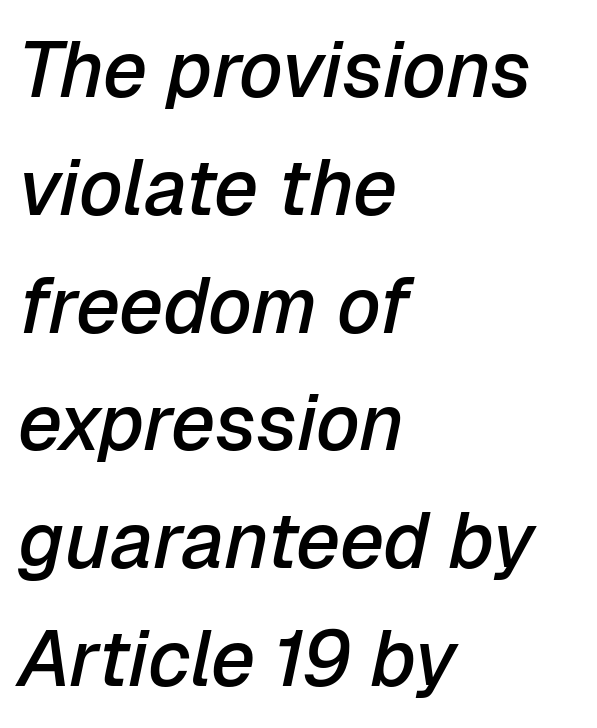
{"italic": "yes", "lean": "right", "slant_degrees": 12, "bold": "semi", "weight": "semibold", "width": "normal", "stroke_contrast": "low", "x_height": "medium", "monospaced": "no", "underline": "no", "align": "left", "line_spacing": "normal", "line_spacing_ratio": 1.51, "letter_spacing": "normal", "letter_spacing_em": 0.0, "glyph_px": 78}
